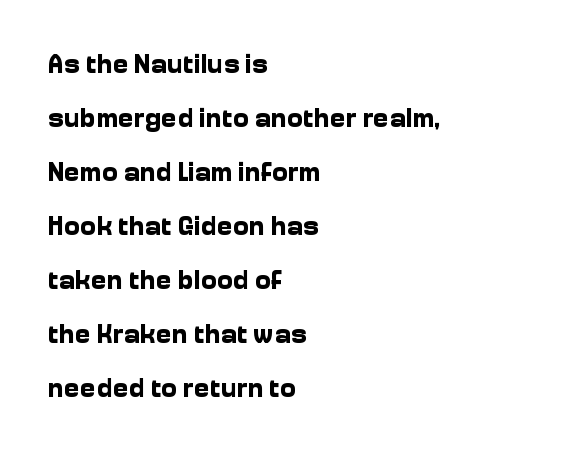
{"italic": "no", "bold": "yes", "underline": "no", "align": "left", "line_spacing": "loose", "line_spacing_ratio": 2.0, "letter_spacing": "normal", "letter_spacing_em": 0.0, "glyph_px": 27}
